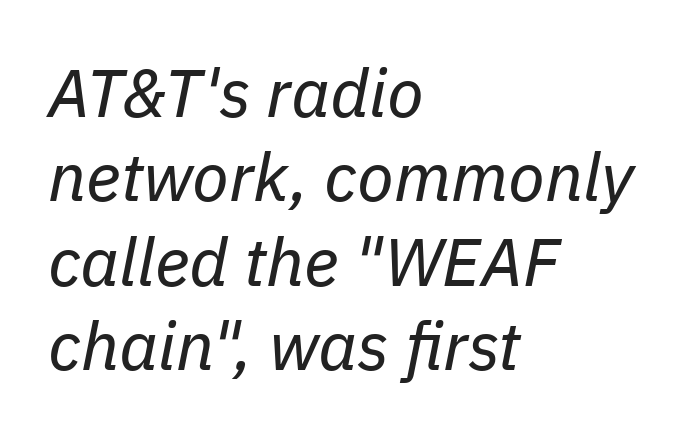
The area under the type is left untouched. Is this a fixed-width face? No — the glyphs have proportional, varying widths. The specimen reads as italic at a glance. Letter spacing: default. The ragged edge is on the right, which tells us the setting is flush left.
